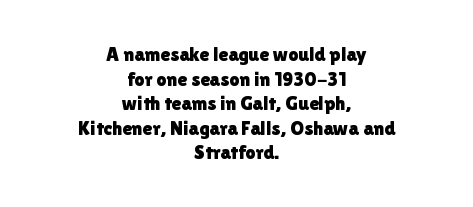
Q: Is the text italic (slanted)? A: No, it is upright.
Q: Is the text underlined? A: No.
Q: How is the paragraph aligned? A: Centered.
Q: Is the spacing between letters normal or unusually wide? A: Normal.
